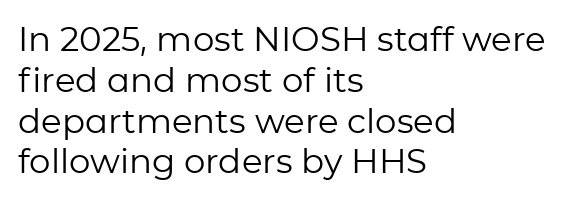
You can tell it's not italic because the verticals are truly vertical. The face looks like a standard text weight, possibly lighter. Proportional: the letters do not fall into vertical columns. What stands out about the letter spacing? Nothing — it is the standard amount. Typographically, this falls in the sans-serif category. Check under the words: just untouched page.
